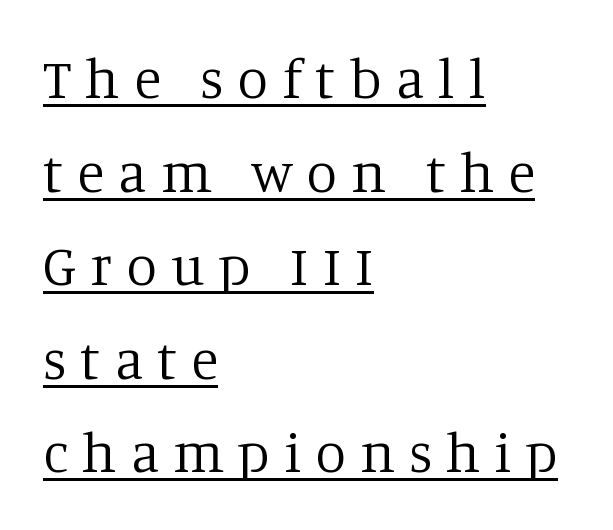
Italic? Not at all — the glyphs are vertical. Underlining? Definitely there. Does the copy run flush right? No — it runs flush left. Think of a printed novel: that variable character pitch is what you see here. No extra ink here — the face is not bold.
